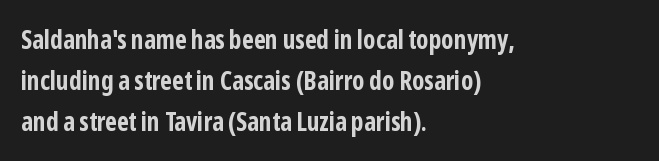
The image shows 26 px bold type, upright; set left-aligned, normal line spacing (1.58x), normal letter spacing, not underlined.
